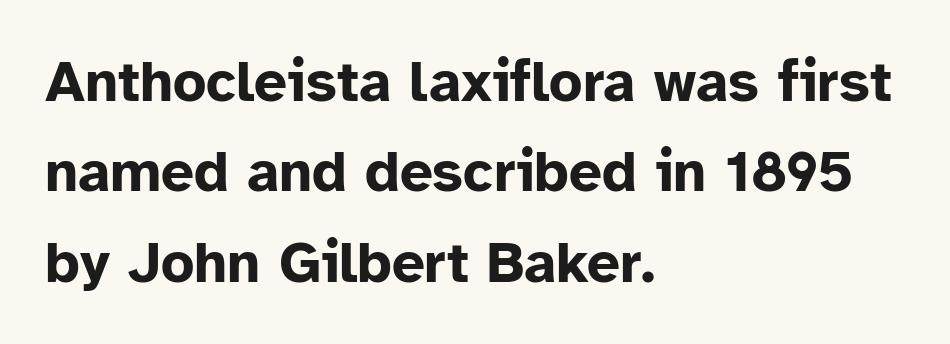
Q: Is the text bold? A: Yes.
Q: Is the text italic (slanted)? A: No, it is upright.
Q: Is the typeface a serif or a sans-serif typeface? A: Sans-serif.
Q: Is the text underlined? A: No.
Q: How is the paragraph aligned? A: Left-aligned.
Q: Is the spacing between letters normal or unusually wide? A: Normal.
Q: Is the spacing between lines tight, normal or loose? A: Normal.
Q: Width (condensed, normal, or wide)? A: Normal.
Q: Stroke contrast? A: Low.
Q: x-height? A: Medium.
Q: Monospaced? A: No.
